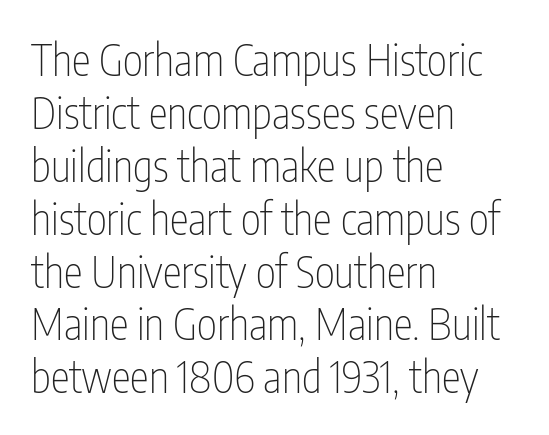
Q: Is the text bold? A: No.
Q: Is the text italic (slanted)? A: No, it is upright.
Q: Is the typeface a serif or a sans-serif typeface? A: Sans-serif.
Q: Is the text underlined? A: No.
Q: How is the paragraph aligned? A: Left-aligned.
Q: Is the spacing between letters normal or unusually wide? A: Normal.
Q: Width (condensed, normal, or wide)? A: Condensed.
Q: Stroke contrast? A: Low.
Q: x-height? A: Medium.
Q: Monospaced? A: No.
